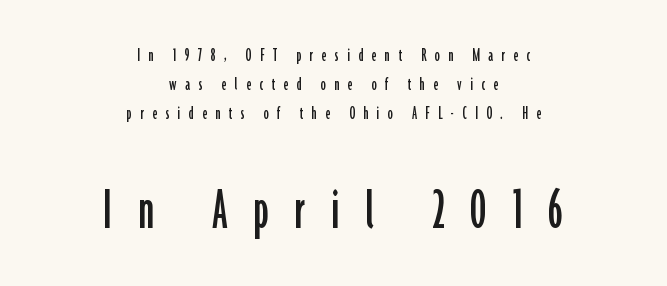
The image shows 61 px condensed sans-serif type, upright; set centered, normal line spacing (1.46x), unusually wide letter spacing (+0.42 em), not underlined; the second (bottom) block is 3.05x larger; low stroke contrast and a medium x-height.
